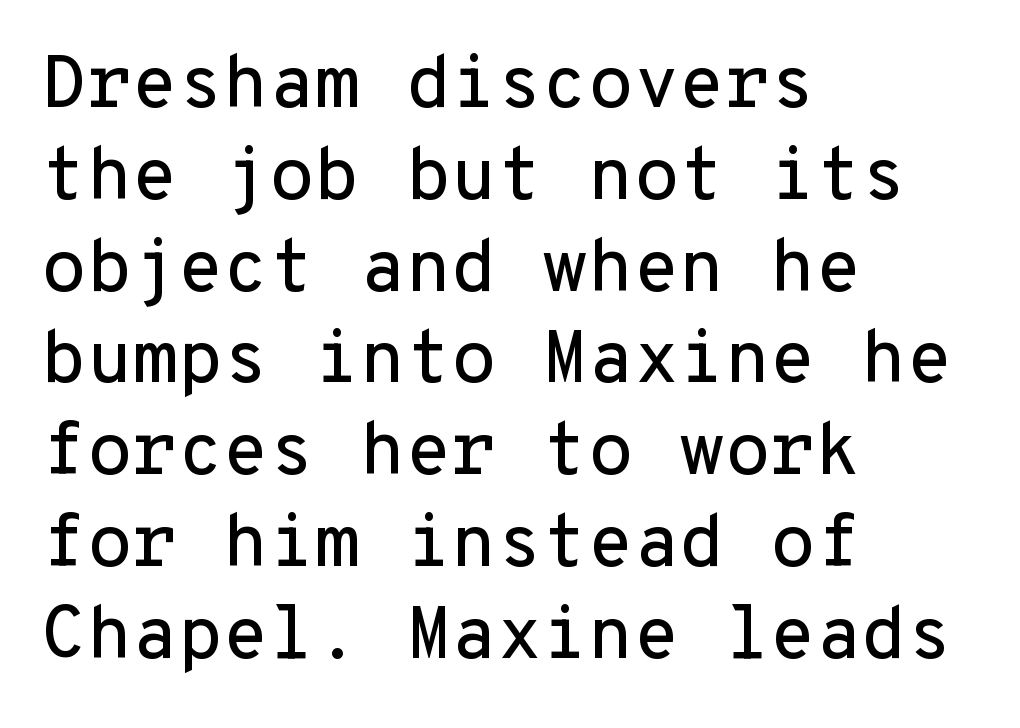
{"serif": "no", "italic": "no", "width": "normal", "stroke_contrast": "low", "x_height": "medium", "monospaced": "yes", "underline": "no", "align": "left", "line_spacing_ratio": 1.24, "letter_spacing": "normal", "letter_spacing_em": 0.0, "glyph_px": 74}
